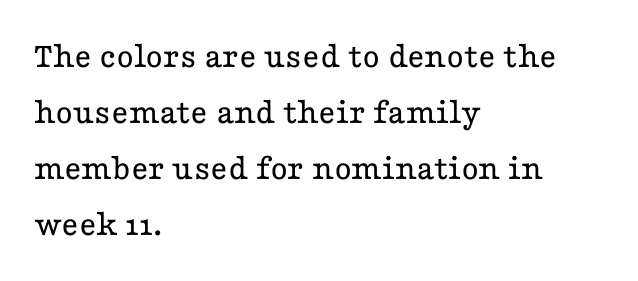
{"serif": "yes", "italic": "no", "bold": "no", "weight": "regular", "width": "wide", "stroke_contrast": "low", "x_height": "medium", "monospaced": "no", "underline": "no", "align": "left", "line_spacing": "normal", "line_spacing_ratio": 1.51, "letter_spacing": "normal", "letter_spacing_em": 0.0, "glyph_px": 37}
